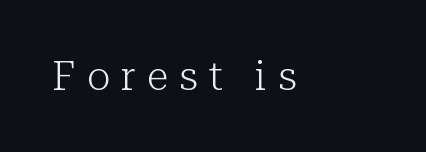
Q: Is the text bold? A: No.
Q: Is the text italic (slanted)? A: No, it is upright.
Q: Is the typeface a serif or a sans-serif typeface? A: Serif.
Q: Is the text underlined? A: No.
Q: Is the spacing between letters normal or unusually wide? A: Unusually wide.
Q: Width (condensed, normal, or wide)? A: Normal.
Q: Stroke contrast? A: Low.
Q: x-height? A: Medium.
Q: Monospaced? A: No.
